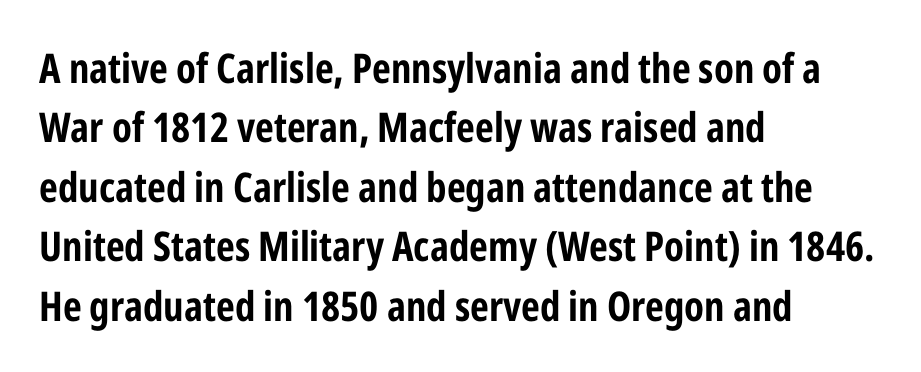
Any mark beneath the type? The region is blank. Varying glyph widths throughout — classic text-font behaviour. Look at the tracking — it's just the regular setting, nothing added. Leftover space on each line is placed entirely after the last word. Every character sits straight up, as roman type does. Notice how descenders clear the ascenders below comfortably — that's standard leading.
